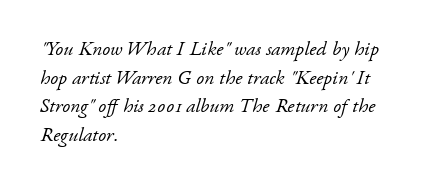
The image shows 20 px text type, italic (leaning right); set left-aligned, normal line spacing (1.43x), normal letter spacing, not underlined.
